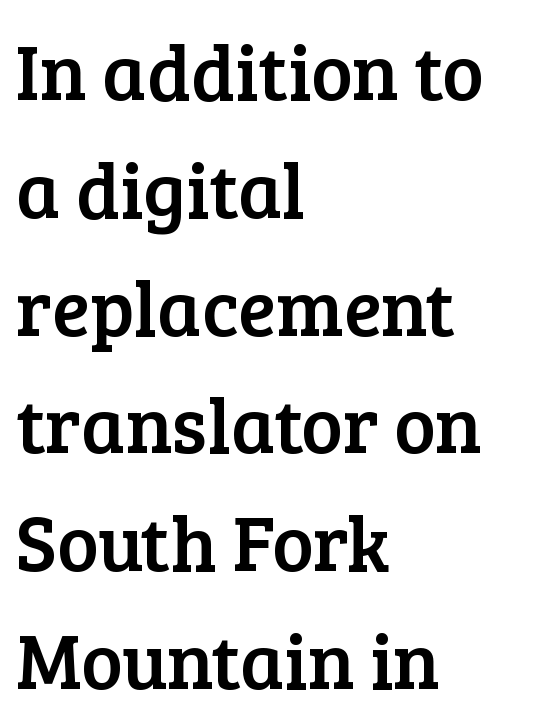
{"serif": "yes", "italic": "no", "width": "normal", "stroke_contrast": "low", "x_height": "medium", "monospaced": "no", "underline": "no", "align": "left", "line_spacing": "normal", "line_spacing_ratio": 1.51, "letter_spacing": "normal", "letter_spacing_em": 0.0, "glyph_px": 78}
